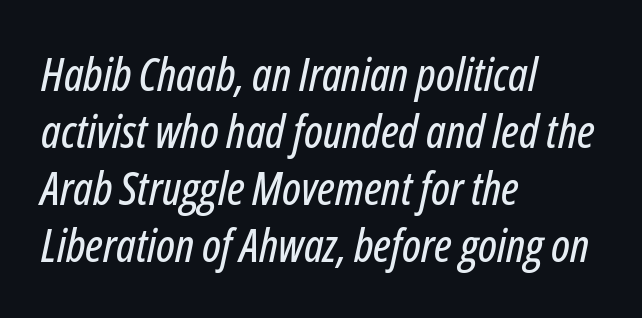
Descenders hang freely into open space. Italic: yes, the glyphs are oblique. If you drew a ruler down the left edge, every line would touch it. Here the designer chose a conventional face with non-uniform glyph widths. The passage shown has conventional tracking throughout.
